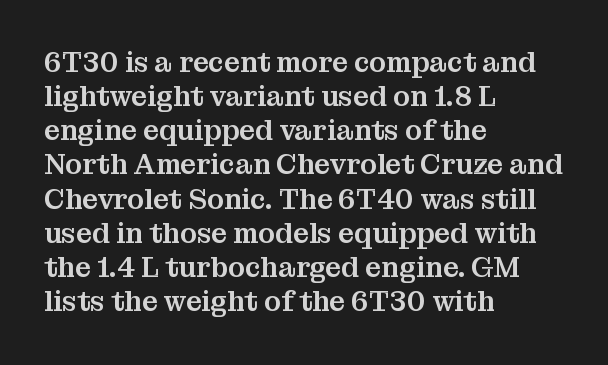
Q: Is the text italic (slanted)? A: No, it is upright.
Q: Is the typeface a serif or a sans-serif typeface? A: Serif.
Q: Is the text underlined? A: No.
Q: How is the paragraph aligned? A: Left-aligned.
Q: Is the spacing between letters normal or unusually wide? A: Normal.
Q: Width (condensed, normal, or wide)? A: Normal.
Q: Stroke contrast? A: Medium.
Q: x-height? A: Medium.
Q: Monospaced? A: No.
